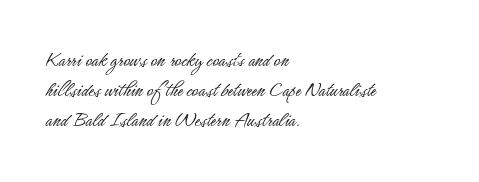
The image shows 22 px text type; set left-aligned, normal line spacing (1.37x), normal letter spacing, not underlined.
